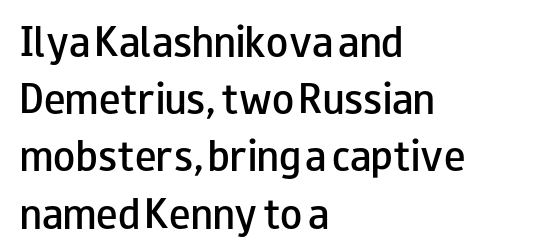
{"serif": "no", "italic": "no", "bold": "semi", "weight": "semibold", "width": "wide", "stroke_contrast": "low", "x_height": "small", "monospaced": "no", "underline": "no", "align": "left", "line_spacing": "normal", "line_spacing_ratio": 1.59, "letter_spacing": "normal", "letter_spacing_em": 0.0, "glyph_px": 36}
